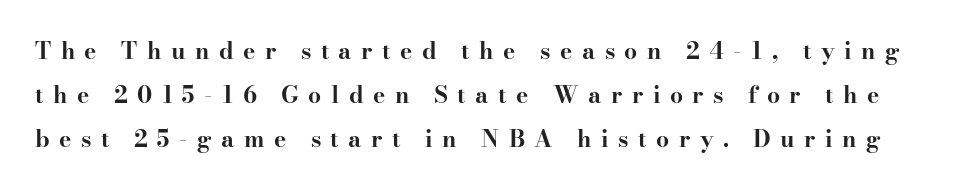
{"italic": "no", "bold": "yes", "underline": "no", "line_spacing": "loose", "line_spacing_ratio": 1.91, "letter_spacing": "wide", "letter_spacing_em": 0.41, "glyph_px": 23}
